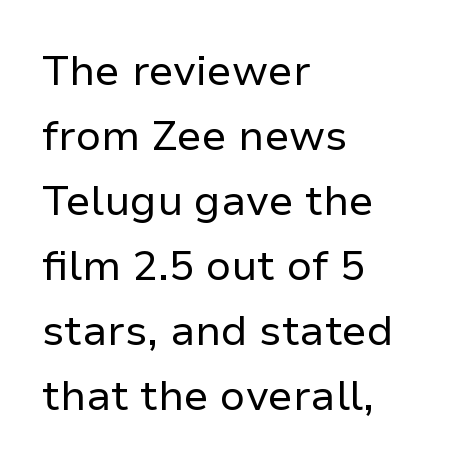
Summary of weight: not heavy and not bold. Visually the block forms a straight wall on the left and a jagged coastline on the right. Glyph-to-glyph distance matches everyday printed text. Words float on clear page, feet unadorned.
